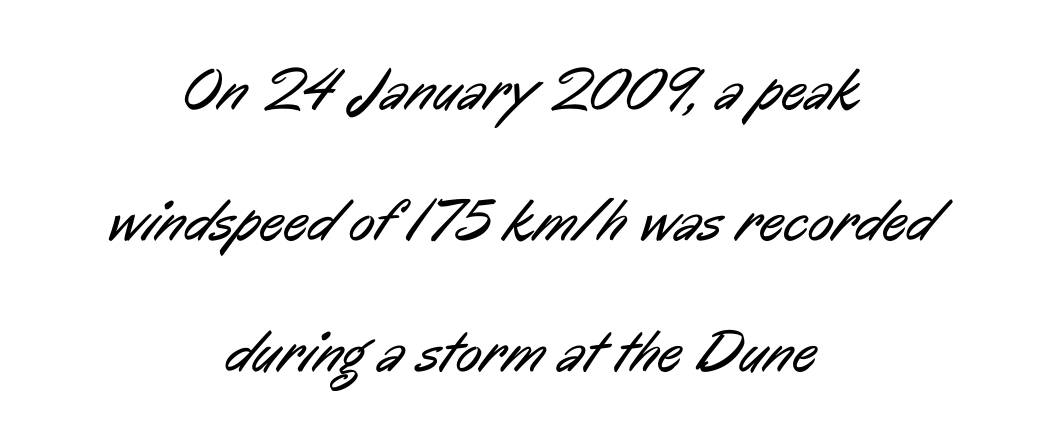
Varying glyph widths throughout — classic text-font behaviour. The cut favours lightness, reaching ordinary text weight at its darkest. Leading is clearly above the norm, producing a sparse column. Words float on clear page, feet unadorned. This sample is center-justified, so both line endings float freely.
